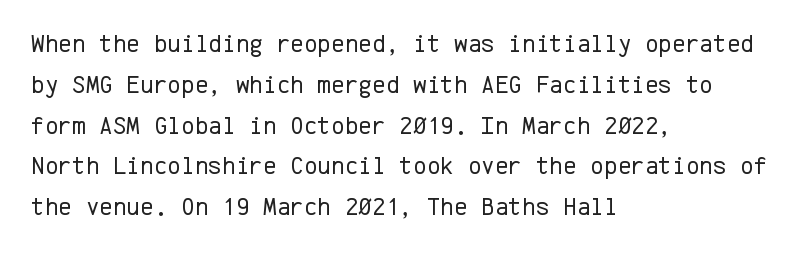
Q: Is the text bold? A: No.
Q: Is the text italic (slanted)? A: No, it is upright.
Q: Is the text underlined? A: No.
Q: How is the paragraph aligned? A: Left-aligned.
Q: Is the spacing between letters normal or unusually wide? A: Normal.
Q: Is the spacing between lines tight, normal or loose? A: Normal.
